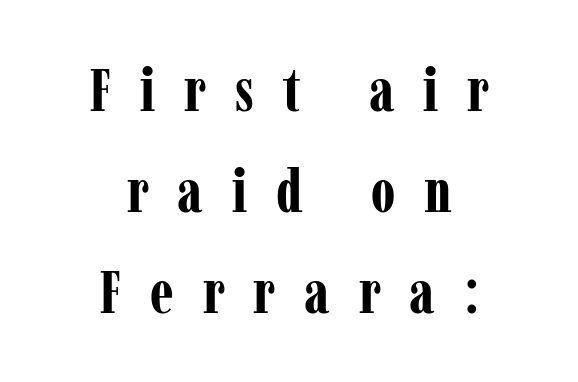
Q: Is the text bold? A: Yes.
Q: Is the text italic (slanted)? A: No, it is upright.
Q: Is the typeface a serif or a sans-serif typeface? A: Serif.
Q: Is the text underlined? A: No.
Q: How is the paragraph aligned? A: Centered.
Q: Is the spacing between letters normal or unusually wide? A: Unusually wide.
Q: Is the spacing between lines tight, normal or loose? A: Normal.
Q: Width (condensed, normal, or wide)? A: Condensed.
Q: Stroke contrast? A: Low.
Q: x-height? A: Medium.
Q: Monospaced? A: No.
